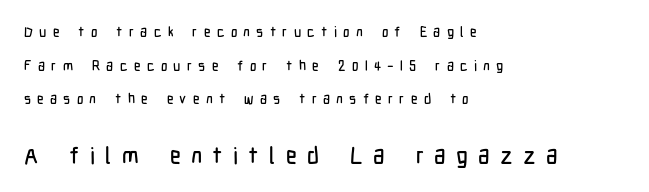
Top chunk: small. Bottom chunk: large. Is the letter spacing exaggerated? Yes — the characters are pushed far apart. The compositor pushed each line to the left boundary. Nobody drew a line under any word here. These lines were composed using upright roman letters. You could fit nearly another row in the gap between these rows.
